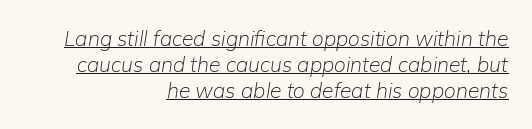
{"italic": "yes", "lean": "right", "slant_degrees": 9, "bold": "no", "underline": "yes", "align": "right", "line_spacing_ratio": 1.24, "letter_spacing": "normal", "letter_spacing_em": 0.0, "glyph_px": 21}
